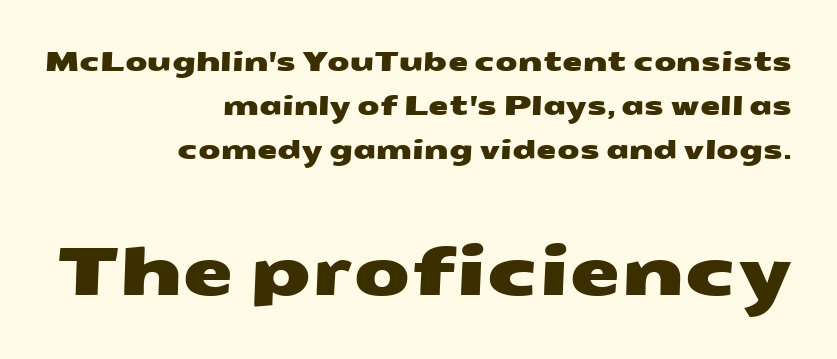
{"serif": "no", "width": "wide", "stroke_contrast": "medium", "x_height": "medium", "monospaced": "no", "underline": "no", "align": "right", "line_spacing": "normal", "line_spacing_ratio": 1.69, "letter_spacing": "normal", "letter_spacing_em": 0.0, "larger_block": "second", "size_ratio": 2.54, "glyph_px": 66}
